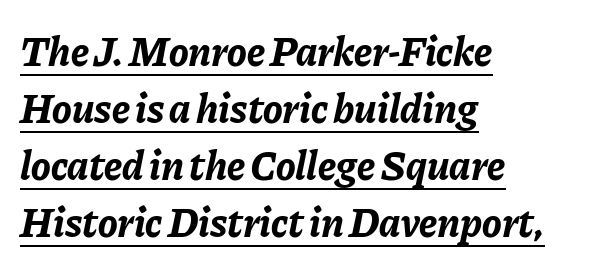
There is no visible air inserted between adjacent glyphs. What's the leading like? Ordinary, nothing unusual. The face used here has a pronounced slope to its letters. Left-aligned paragraph, ragged on the right. Spacing verdict: proportional, widths tailored to each character. Is there an underline? Yes — a line sits under the letters.
